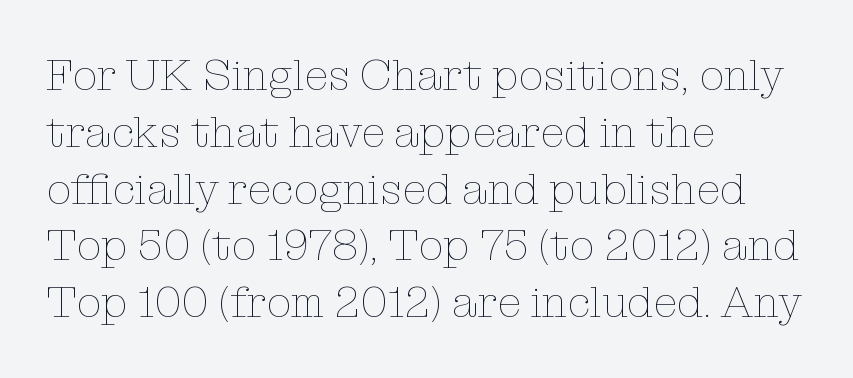
Q: Is the text bold? A: No.
Q: Is the text italic (slanted)? A: No, it is upright.
Q: Is the text underlined? A: No.
Q: How is the paragraph aligned? A: Left-aligned.
Q: Is the spacing between letters normal or unusually wide? A: Normal.
Q: Is the spacing between lines tight, normal or loose? A: Normal.
Q: Width (condensed, normal, or wide)? A: Normal.
Q: Stroke contrast? A: Low.
Q: x-height? A: Medium.
Q: Monospaced? A: No.
